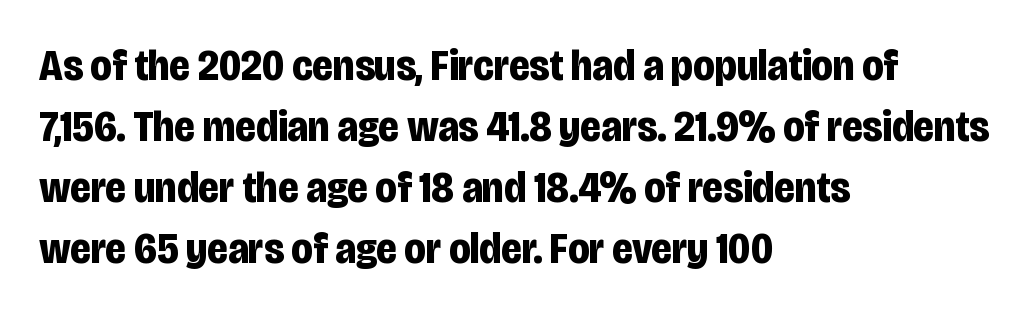
The image shows 44 px bold, condensed sans-serif type, upright; set left-aligned, normal line spacing (1.39x), normal letter spacing, not underlined; low stroke contrast and a large x-height.
